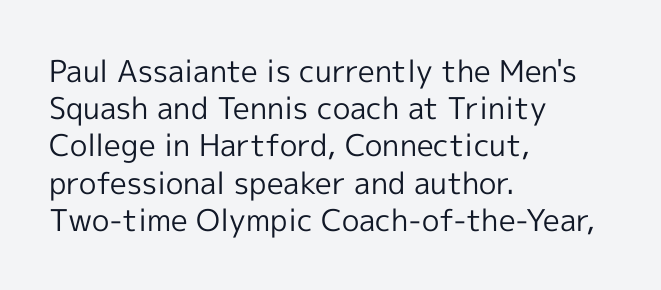
Q: Is the text bold? A: No.
Q: Is the text italic (slanted)? A: No, it is upright.
Q: Is the typeface a serif or a sans-serif typeface? A: Sans-serif.
Q: Is the text underlined? A: No.
Q: How is the paragraph aligned? A: Left-aligned.
Q: Is the spacing between letters normal or unusually wide? A: Normal.
Q: Width (condensed, normal, or wide)? A: Normal.
Q: x-height? A: Medium.
Q: Monospaced? A: No.
